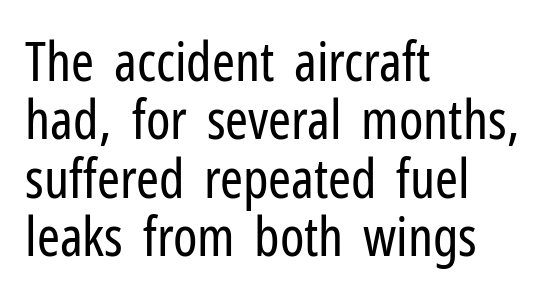
The image shows 55 px regular-weight, condensed sans-serif type, upright; set left-aligned, tight line spacing (1.06x), normal letter spacing, not underlined; low stroke contrast and a medium x-height.
